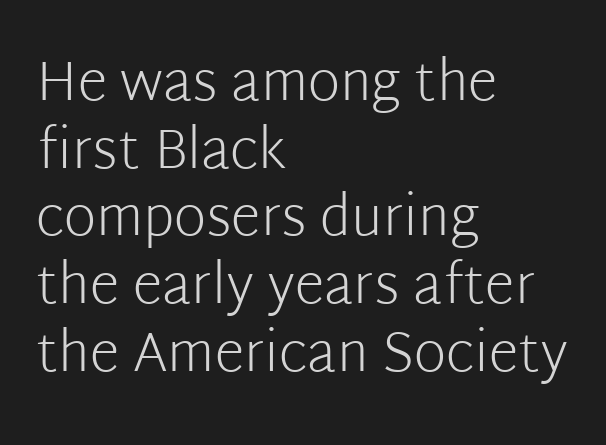
Stems here are at most as thick as an everyday book face. Designer's note — italics off, roman on. Words appear dense and cohesive because spacing is normal. Type without underlining.
